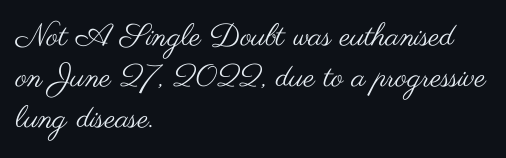
The image shows 31 px regular-weight, wide sans-serif type; set left-aligned, normal line spacing (1.33x), normal letter spacing, not underlined; medium stroke contrast and a small x-height.
